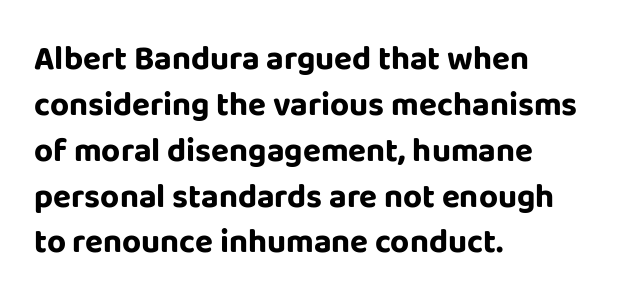
{"serif": "no", "italic": "no", "bold": "yes", "weight": "bold", "width": "normal", "stroke_contrast": "low", "x_height": "large", "monospaced": "no", "underline": "no", "align": "left", "line_spacing": "normal", "line_spacing_ratio": 1.39, "letter_spacing": "normal", "letter_spacing_em": 0.0, "glyph_px": 33}
